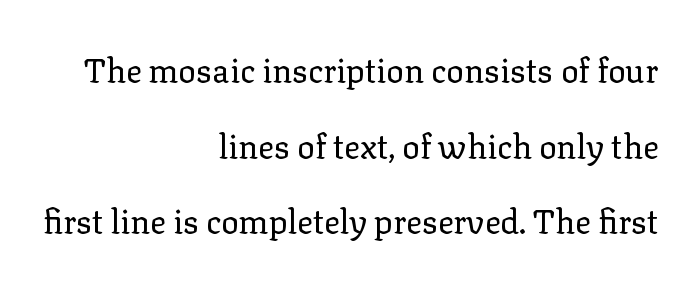
{"serif": "yes", "italic": "no", "bold": "no", "weight": "regular", "width": "normal", "stroke_contrast": "low", "x_height": "medium", "monospaced": "no", "underline": "no", "align": "right", "line_spacing": "loose", "line_spacing_ratio": 2.29, "letter_spacing": "normal", "letter_spacing_em": 0.0, "glyph_px": 33}
